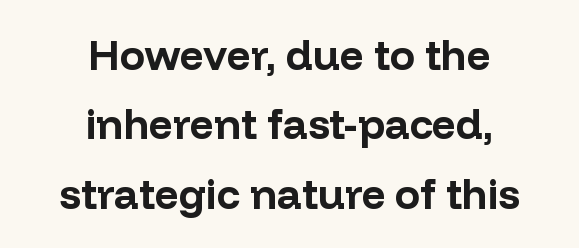
The image shows 42 px bold sans-serif type, upright; set centered, normal line spacing (1.65x), normal letter spacing, not underlined; low stroke contrast and a medium x-height.
